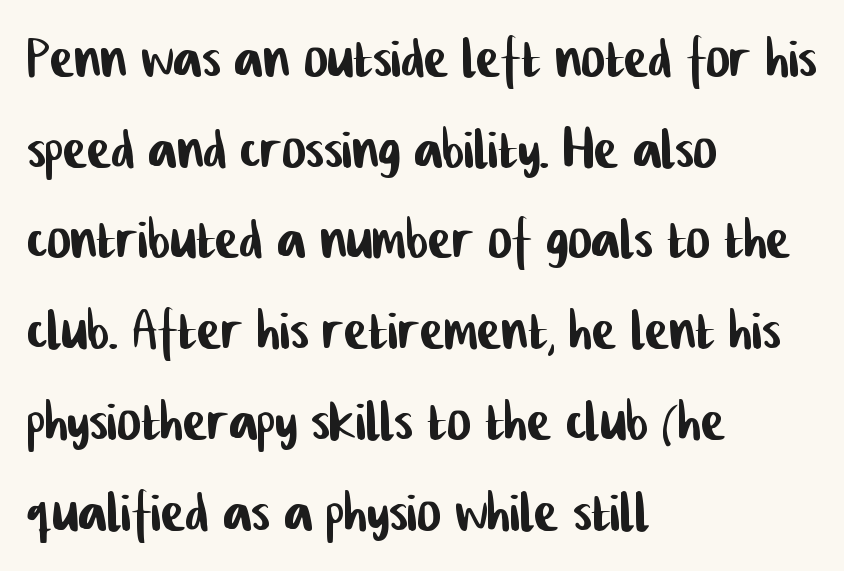
Honestly, the letter spacing is just normal — you wouldn't notice it. The typesetter chose a ragged-right arrangement here. Look at the bottom of the vertical strokes: they stop flat, with no serifs. Do the characters align in a grid? No, the font is proportional.
